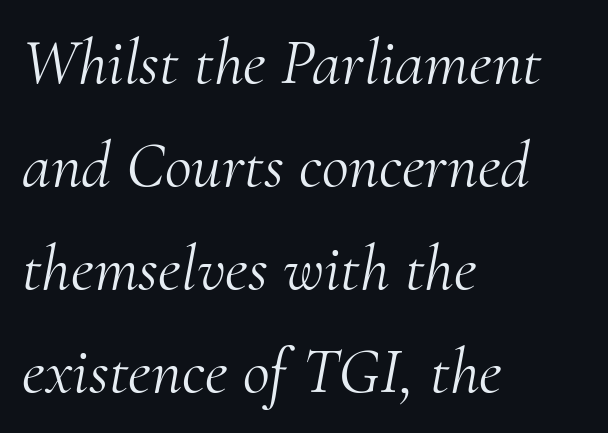
Q: Is the text bold? A: No.
Q: Is the text italic (slanted)? A: Yes, it leans right by about 10 degrees.
Q: Is the typeface a serif or a sans-serif typeface? A: Serif.
Q: Is the text underlined? A: No.
Q: How is the paragraph aligned? A: Left-aligned.
Q: Is the spacing between letters normal or unusually wide? A: Normal.
Q: Is the spacing between lines tight, normal or loose? A: Normal.
Q: Width (condensed, normal, or wide)? A: Normal.
Q: Stroke contrast? A: Medium.
Q: x-height? A: Small.
Q: Monospaced? A: No.
